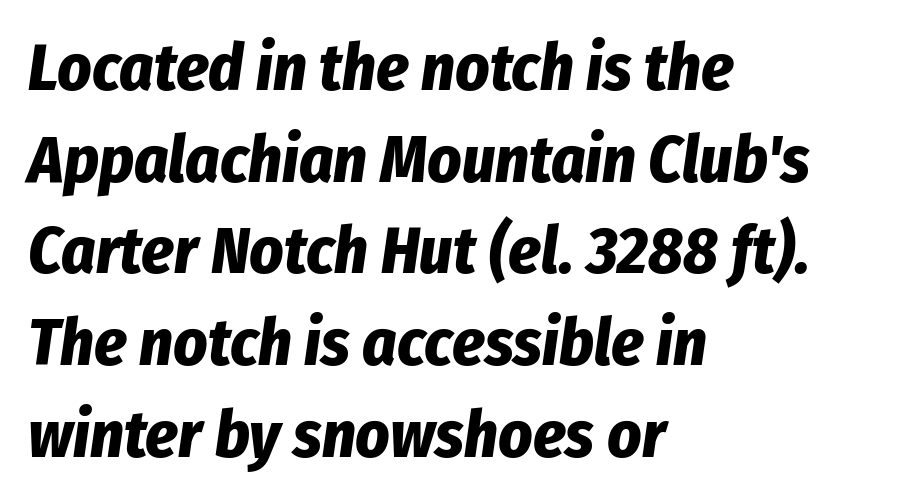
Q: Is the text bold? A: Yes.
Q: Is the text italic (slanted)? A: Yes, it leans right by about 8 degrees.
Q: Is the text underlined? A: No.
Q: How is the paragraph aligned? A: Left-aligned.
Q: Is the spacing between letters normal or unusually wide? A: Normal.
Q: Is the spacing between lines tight, normal or loose? A: Normal.
Q: Width (condensed, normal, or wide)? A: Condensed.
Q: Stroke contrast? A: Low.
Q: x-height? A: Medium.
Q: Monospaced? A: No.
